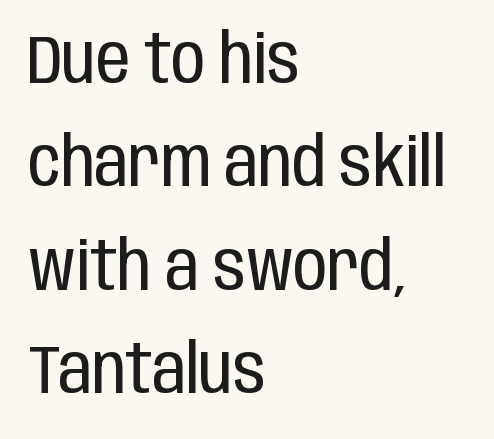
The lettering holds an erect, upright posture throughout. The text block is weighted toward the left margin, trailing off unevenly rightward. Does the type have serifs? No, each stem ends abruptly. The passage shown has conventional tracking throughout. Underlining? Definitely not there.
